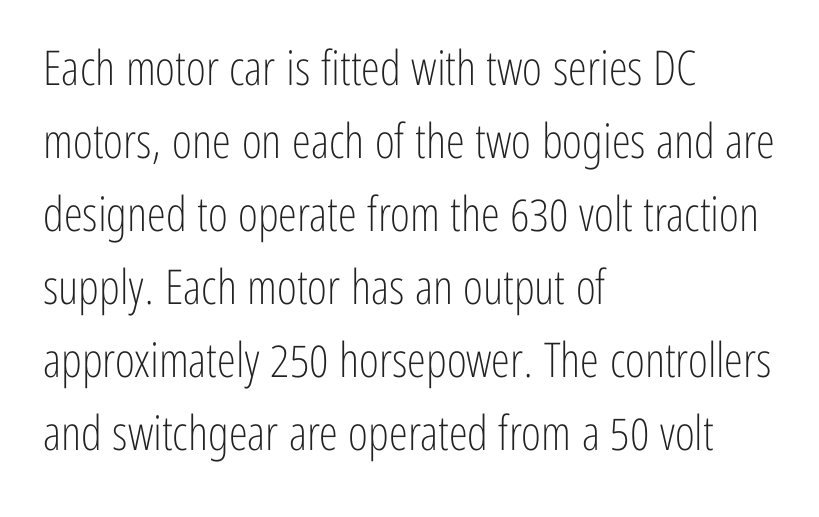
{"serif": "no", "italic": "no", "bold": "no", "weight": "light", "width": "condensed", "stroke_contrast": "low", "x_height": "medium", "monospaced": "no", "underline": "no", "align": "left", "line_spacing": "normal", "line_spacing_ratio": 1.52, "letter_spacing": "normal", "letter_spacing_em": 0.0, "glyph_px": 48}
